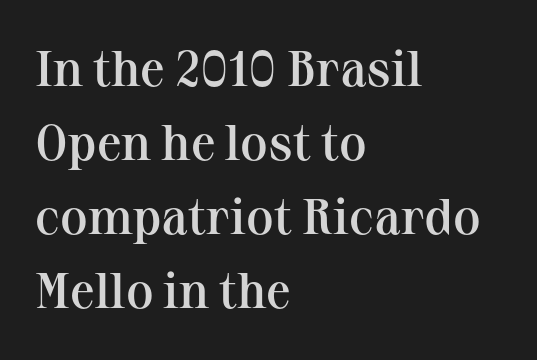
This sample is left-justified, so line endings fall wherever the words run out. The designer went with a serif here, giving each stem small feet. Vertically, the passage feels balanced, rows spaced as you'd expect. Character widths vary here, with narrow letters taking less room than wide ones. The letters sit at their default tracking, neither squeezed nor spread. The strokes are fattened partway — semibold, not bold.
